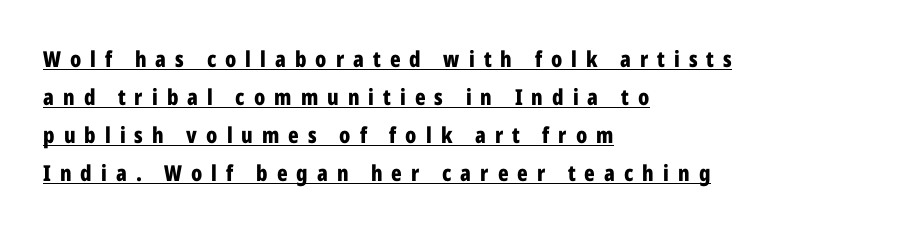
{"italic": "no", "bold": "yes", "underline": "yes", "align": "left", "line_spacing_ratio": 1.73, "letter_spacing": "wide", "letter_spacing_em": 0.41, "glyph_px": 22}
